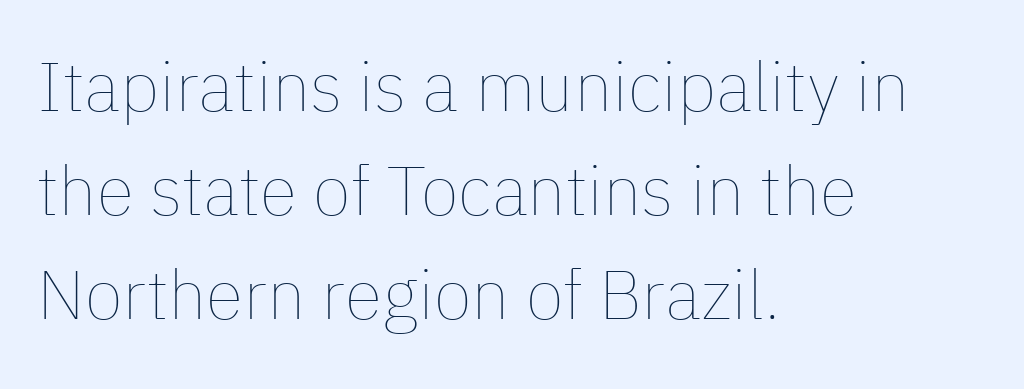
Weight: regular or lighter. Check under the words: just untouched page. Compared with typical paragraphs, the rows here are spaced about the same. Posture: straight, roman, zero tilt. Each letter keeps its own natural width here, so spacing adapts to shape.
